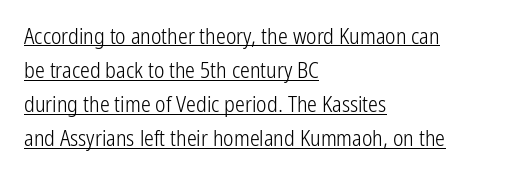
The image shows 22 px text type, upright; set left-aligned, normal line spacing (1.55x), normal letter spacing, underlined.
